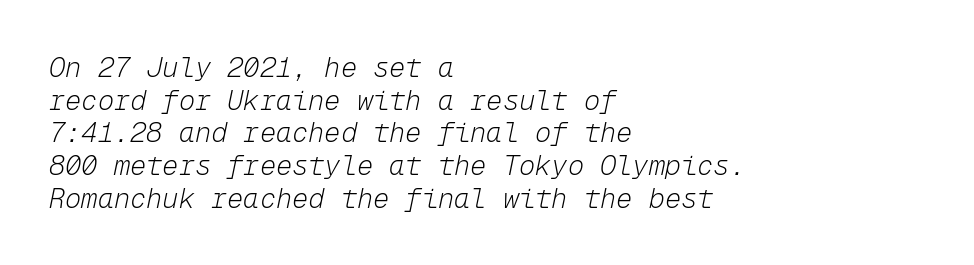
Posture: slanted. Compared with a typical body face, this is equally light or lighter still. Words appear dense and cohesive because spacing is normal. These lines are set flush left with a ragged right edge. Decoration check: the copy has no underline.
